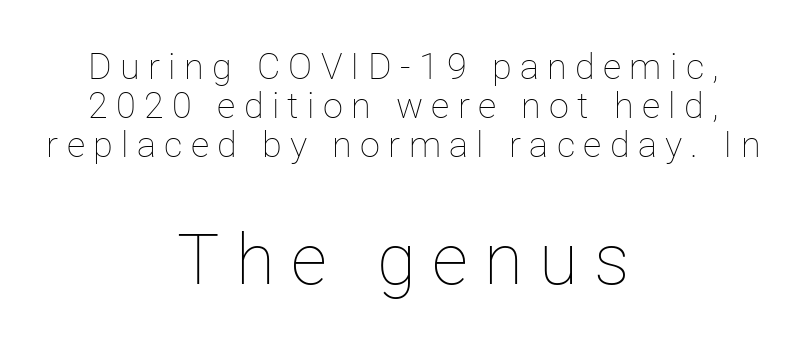
Short and long lines alike share a common midpoint. The face used here appears at its bigger size in the lower chunk. The gaps between neighbouring characters are conspicuously large. You could not count columns in this text — the font is proportionally spaced. The rendering uses a small line-height, squeezing the rows.
